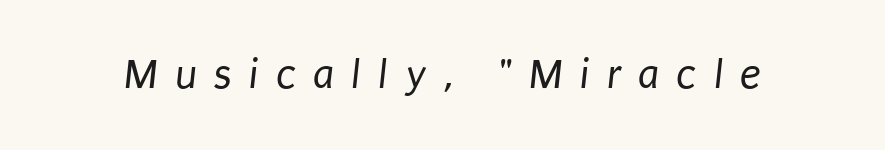
The image shows 43 px regular-weight, condensed sans-serif type; set unusually wide letter spacing (+0.39 em), not underlined; low stroke contrast and a large x-height.
